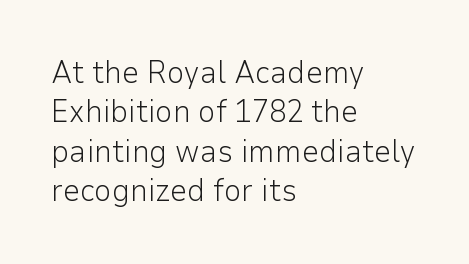
{"serif": "no", "italic": "no", "bold": "no", "weight": "light", "width": "normal", "stroke_contrast": "low", "x_height": "medium", "monospaced": "no", "underline": "no", "align": "left", "line_spacing": "normal", "line_spacing_ratio": 1.27, "letter_spacing": "normal", "letter_spacing_em": 0.0, "glyph_px": 31}
